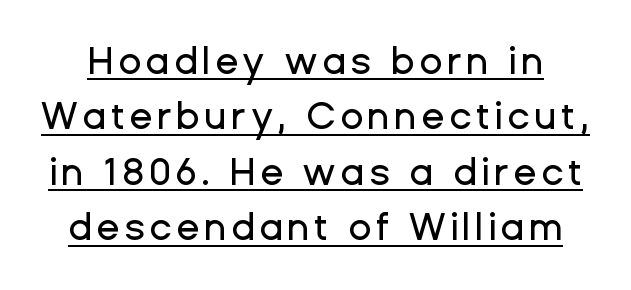
The image shows 38 px sans-serif type, upright; set normal line spacing (1.46x), underlined; low stroke contrast and a medium x-height.
